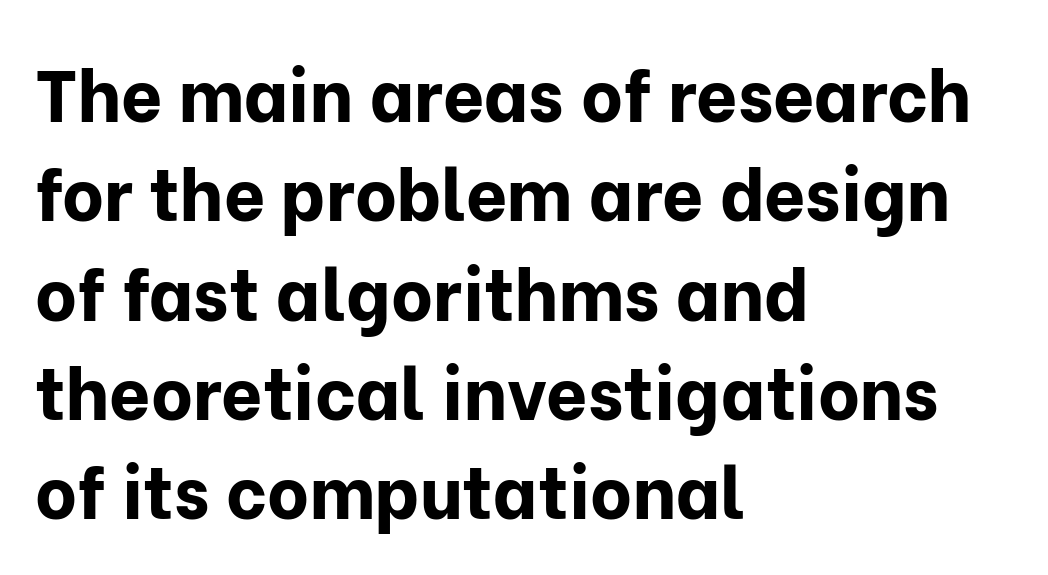
{"serif": "no", "italic": "no", "bold": "yes", "weight": "bold", "width": "normal", "stroke_contrast": "low", "x_height": "medium", "monospaced": "no", "underline": "no", "align": "left", "line_spacing": "normal", "line_spacing_ratio": 1.38, "letter_spacing": "normal", "letter_spacing_em": 0.0, "glyph_px": 72}
